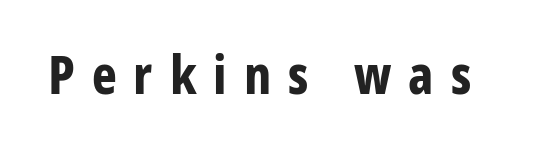
{"serif": "no", "italic": "no", "bold": "yes", "weight": "bold", "width": "condensed", "stroke_contrast": "low", "x_height": "medium", "monospaced": "no", "underline": "no", "letter_spacing": "wide", "letter_spacing_em": 0.32, "glyph_px": 53}
